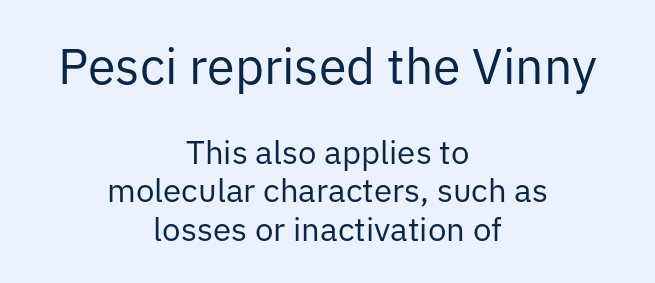
Q: Is the text bold? A: No.
Q: Is the text italic (slanted)? A: No, it is upright.
Q: Is the typeface a serif or a sans-serif typeface? A: Sans-serif.
Q: Is the text underlined? A: No.
Q: How is the paragraph aligned? A: Centered.
Q: Is the spacing between letters normal or unusually wide? A: Normal.
Q: Which block of text is set in a larger size, the first (top) or the second (bottom)? A: The first (top) one.
Q: Width (condensed, normal, or wide)? A: Normal.
Q: Stroke contrast? A: Low.
Q: x-height? A: Medium.
Q: Monospaced? A: No.
